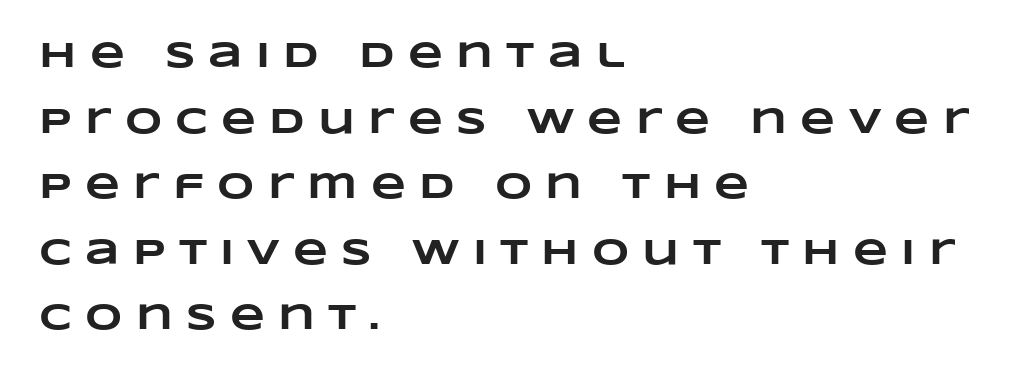
A clean baseline with only descenders dipping below it. The letters advance in unequal steps, a hallmark of proportional type. This sample uses expanded letter spacing, leaving extra air between glyphs. The lines in this sample share a left origin and differ only in where they stop.
